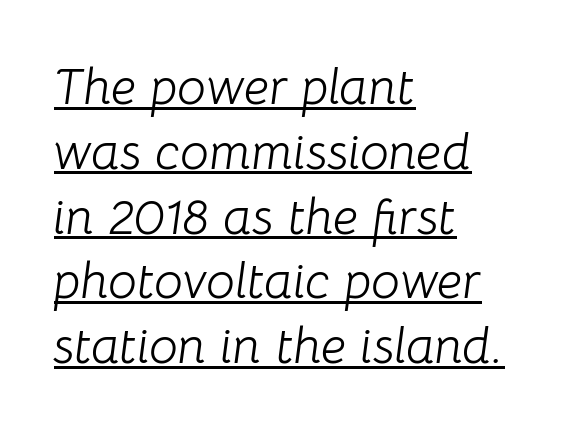
Q: Is the text bold? A: No.
Q: Is the text italic (slanted)? A: Yes, it leans right by about 8 degrees.
Q: Is the text underlined? A: Yes.
Q: How is the paragraph aligned? A: Left-aligned.
Q: Is the spacing between letters normal or unusually wide? A: Normal.
Q: Is the spacing between lines tight, normal or loose? A: Normal.
Q: Width (condensed, normal, or wide)? A: Normal.
Q: Stroke contrast? A: Low.
Q: x-height? A: Medium.
Q: Monospaced? A: No.
